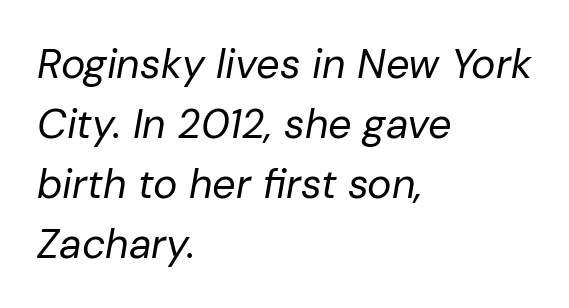
Q: Is the text bold? A: No.
Q: Is the text italic (slanted)? A: Yes, it leans right by about 10 degrees.
Q: Is the text underlined? A: No.
Q: How is the paragraph aligned? A: Left-aligned.
Q: Is the spacing between letters normal or unusually wide? A: Normal.
Q: Is the spacing between lines tight, normal or loose? A: Normal.
Q: Width (condensed, normal, or wide)? A: Normal.
Q: Stroke contrast? A: Low.
Q: x-height? A: Medium.
Q: Monospaced? A: No.
